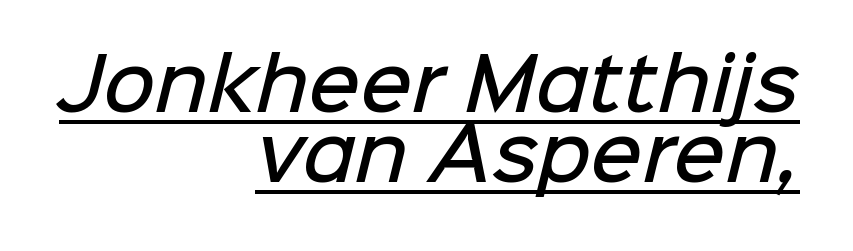
Q: Is the text bold? A: Semi-bold.
Q: Is the typeface a serif or a sans-serif typeface? A: Sans-serif.
Q: Is the text underlined? A: Yes.
Q: How is the paragraph aligned? A: Right-aligned.
Q: Is the spacing between letters normal or unusually wide? A: Normal.
Q: Is the spacing between lines tight, normal or loose? A: Tight.
Q: Width (condensed, normal, or wide)? A: Normal.
Q: Stroke contrast? A: Low.
Q: x-height? A: Medium.
Q: Monospaced? A: No.
